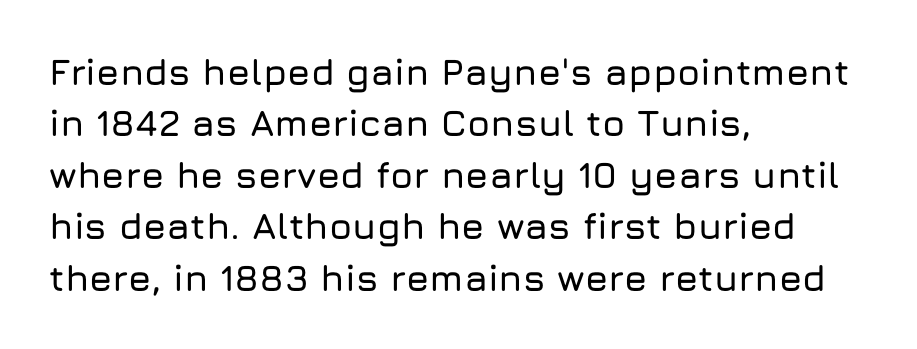
{"serif": "no", "italic": "no", "width": "normal", "stroke_contrast": "low", "x_height": "medium", "monospaced": "no", "underline": "no", "align": "left", "line_spacing": "normal", "line_spacing_ratio": 1.39, "letter_spacing": "normal", "letter_spacing_em": 0.0, "glyph_px": 37}
